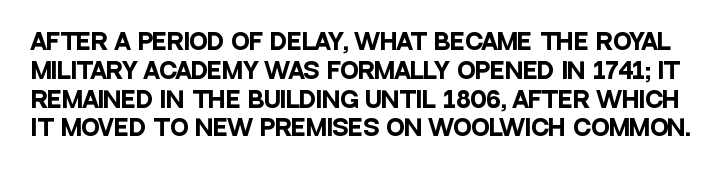
The image shows 22 px bold type, upright; set normal line spacing (1.31x), normal letter spacing, not underlined.
